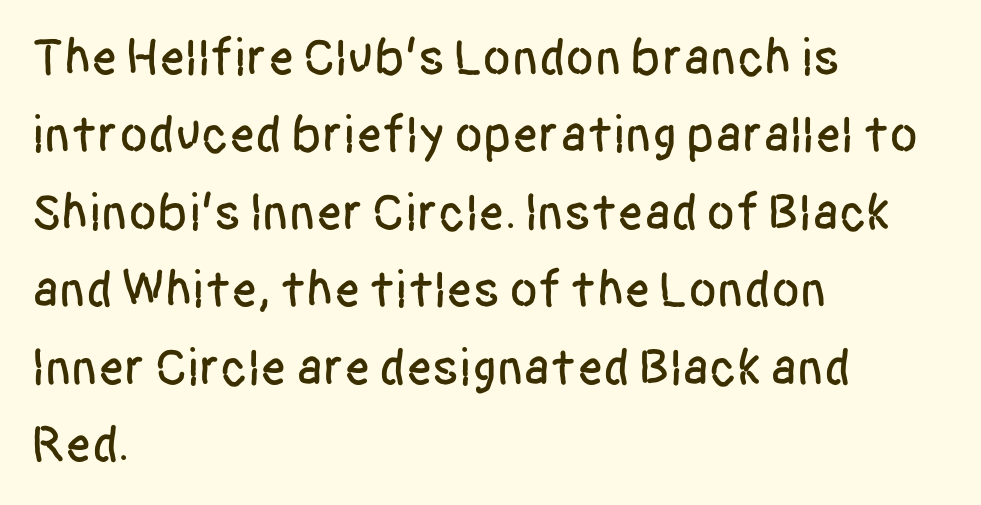
Q: Is the text italic (slanted)? A: No, it is upright.
Q: Is the typeface a serif or a sans-serif typeface? A: Sans-serif.
Q: Is the text underlined? A: No.
Q: How is the paragraph aligned? A: Left-aligned.
Q: Is the spacing between letters normal or unusually wide? A: Normal.
Q: Is the spacing between lines tight, normal or loose? A: Normal.
Q: Width (condensed, normal, or wide)? A: Condensed.
Q: Stroke contrast? A: Low.
Q: x-height? A: Large.
Q: Monospaced? A: No.
